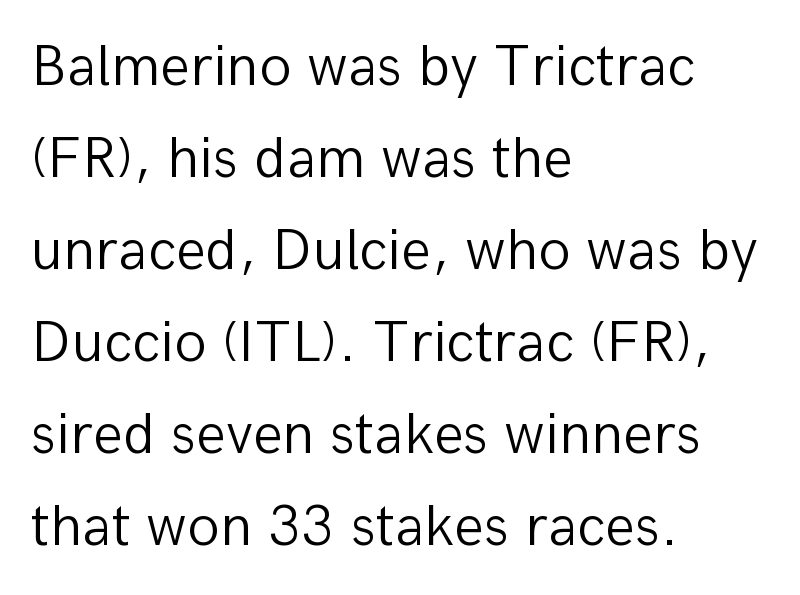
Q: Is the text bold? A: No.
Q: Is the text italic (slanted)? A: No, it is upright.
Q: Is the typeface a serif or a sans-serif typeface? A: Sans-serif.
Q: Is the text underlined? A: No.
Q: How is the paragraph aligned? A: Left-aligned.
Q: Is the spacing between letters normal or unusually wide? A: Normal.
Q: Is the spacing between lines tight, normal or loose? A: Normal.
Q: Width (condensed, normal, or wide)? A: Normal.
Q: Stroke contrast? A: Low.
Q: x-height? A: Medium.
Q: Monospaced? A: No.
